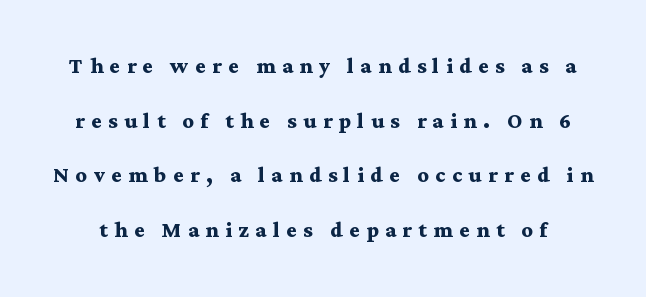
Tracking value appears strongly positive — letters spread wide. Each letter keeps its own natural width here, so spacing adapts to shape. Notice how thick the strokes are: this is what a full bold looks like. Rendered with straight, roman letterforms.
